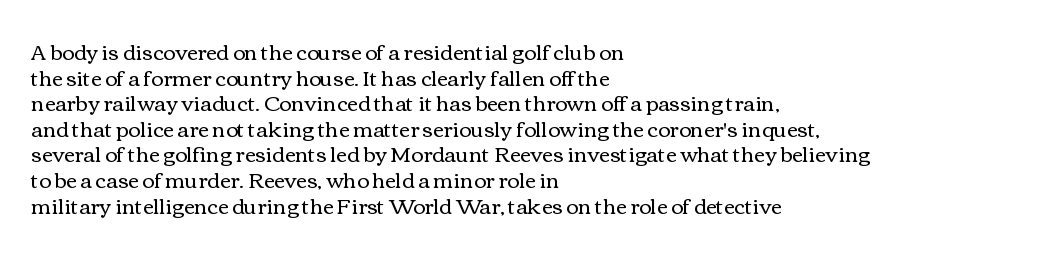
Does extra space separate the letters? No, they use regular spacing. The passage is arranged the way most books set body copy — flush left. The area under the type is left untouched. The face looks like a standard text weight, possibly lighter. Notice how the stems are strictly vertical — no italics here.
